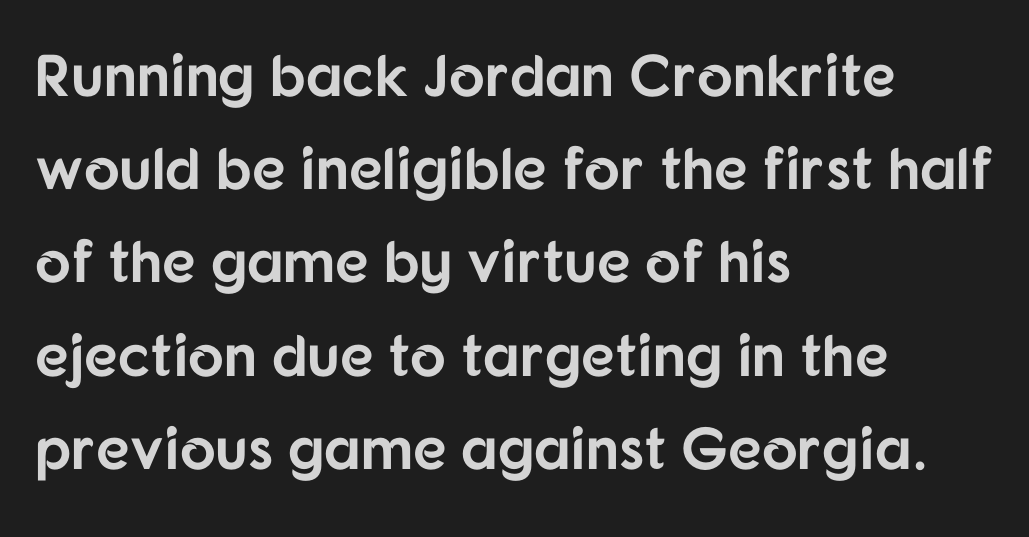
Q: Is the text bold? A: Yes.
Q: Is the text italic (slanted)? A: No, it is upright.
Q: Is the typeface a serif or a sans-serif typeface? A: Sans-serif.
Q: Is the text underlined? A: No.
Q: How is the paragraph aligned? A: Left-aligned.
Q: Is the spacing between letters normal or unusually wide? A: Normal.
Q: Is the spacing between lines tight, normal or loose? A: Normal.
Q: Width (condensed, normal, or wide)? A: Normal.
Q: Stroke contrast? A: Low.
Q: x-height? A: Medium.
Q: Monospaced? A: No.
